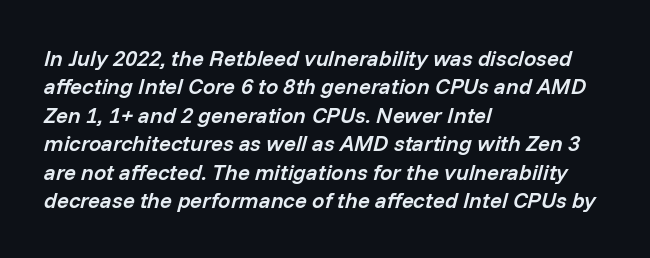
{"italic": "yes", "lean": "right", "slant_degrees": 14, "bold": "semi", "underline": "no", "align": "left", "line_spacing": "normal", "line_spacing_ratio": 1.29, "letter_spacing": "normal", "letter_spacing_em": 0.0, "glyph_px": 22}
